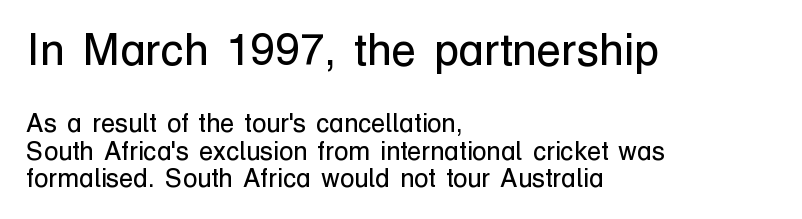
The image shows 45 px regular-weight sans-serif type, upright; set left-aligned, tight line spacing (1.05x), normal letter spacing, not underlined; the first (top) block is 1.73x larger; low stroke contrast and a medium x-height.
